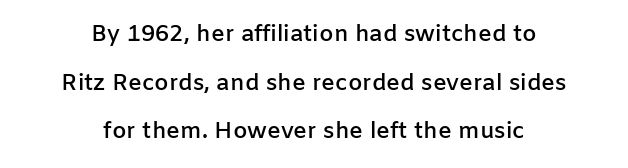
The image shows 23 px text type, upright; set centered, loose line spacing (2.11x), normal letter spacing, not underlined.
